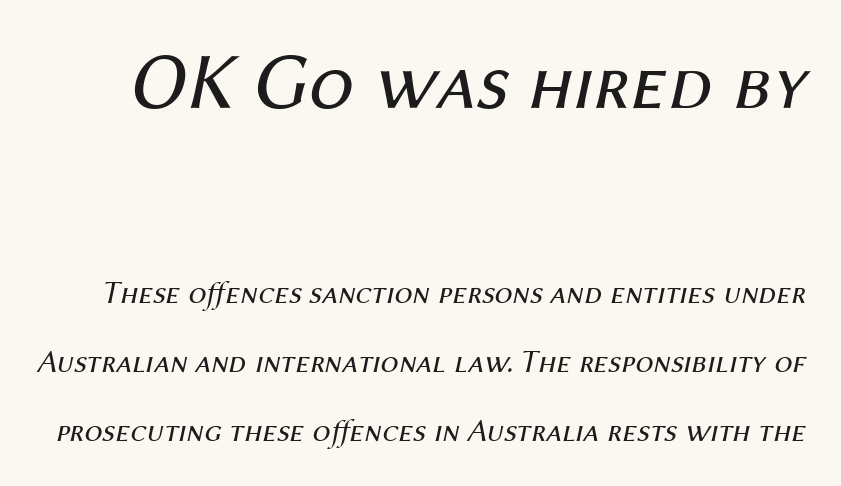
The face used here appears at its bigger size in the upper chunk. The glyphs are unaccompanied by any horizontal stroke below them. Bold? No — there's no thickening of the strokes. Does the lettering tilt? It does — this is italic. Is the letter spacing exaggerated? No — it looks like the ordinary default.
